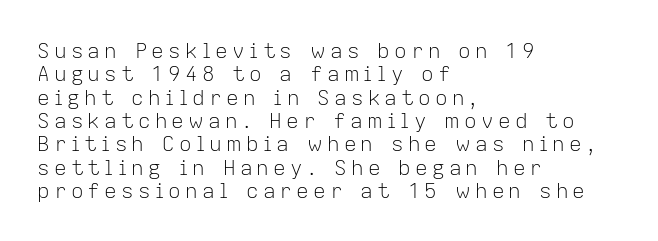
The image shows 21 px text type, upright; set left-aligned, tight line spacing (1.11x), unusually wide letter spacing (+0.2 em), not underlined.
